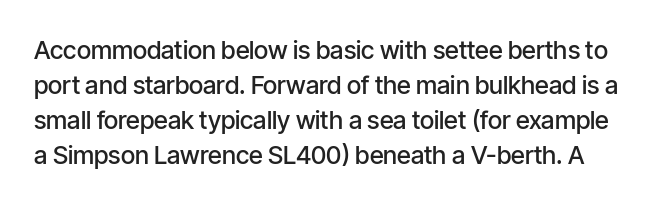
The image shows 25 px text type, upright; set normal line spacing (1.4x), normal letter spacing, not underlined.
